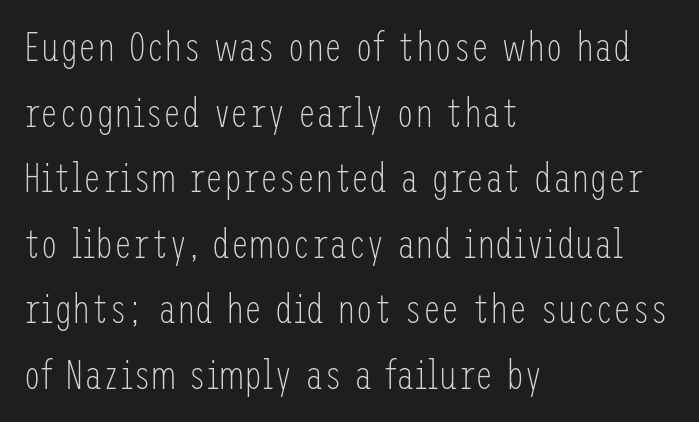
{"serif": "no", "italic": "no", "bold": "no", "weight": "light", "width": "condensed", "stroke_contrast": "low", "x_height": "medium", "underline": "no", "align": "left", "line_spacing": "normal", "line_spacing_ratio": 1.6, "letter_spacing": "normal", "letter_spacing_em": 0.0, "glyph_px": 41}
